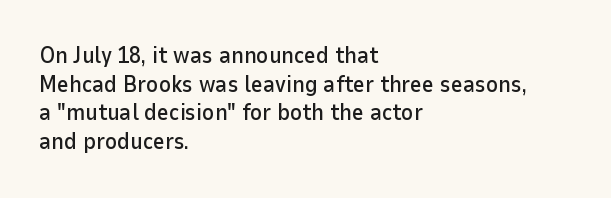
Quick note: not italic, upright. The letters sit at their default tracking, neither squeezed nor spread. The space between consecutive lines is moderate. This sample is left-justified, so line endings fall wherever the words run out. The string is rendered with underlining switched off.
